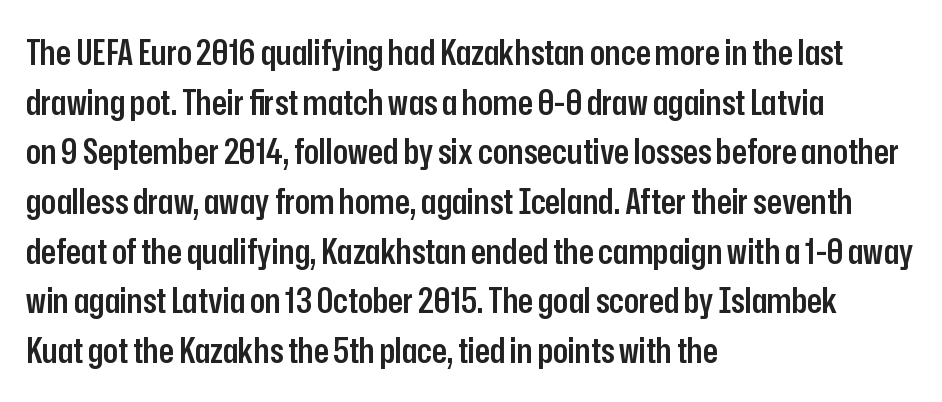
Q: Is the text bold? A: Semi-bold.
Q: Is the text italic (slanted)? A: No, it is upright.
Q: Is the typeface a serif or a sans-serif typeface? A: Sans-serif.
Q: Is the text underlined? A: No.
Q: How is the paragraph aligned? A: Left-aligned.
Q: Is the spacing between letters normal or unusually wide? A: Normal.
Q: Is the spacing between lines tight, normal or loose? A: Normal.
Q: Width (condensed, normal, or wide)? A: Condensed.
Q: Stroke contrast? A: Low.
Q: x-height? A: Medium.
Q: Monospaced? A: No.
